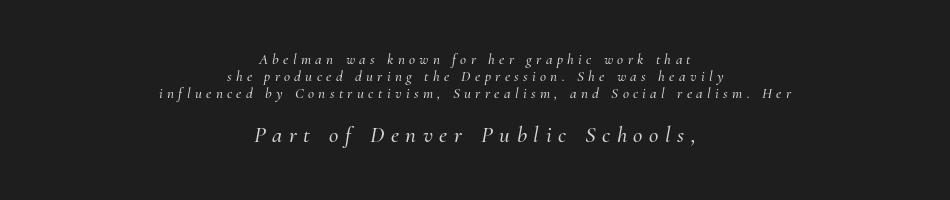
{"italic": "yes", "lean": "right", "slant_degrees": 10, "underline": "no", "align": "center", "line_spacing": "tight", "line_spacing_ratio": 1.15, "letter_spacing": "wide", "letter_spacing_em": 0.29, "larger_block": "second", "size_ratio": 1.53, "glyph_px": 23}
